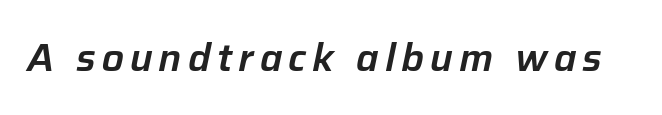
The image shows 38 px text type, italic (leaning right); set not underlined; low stroke contrast and a medium x-height.
